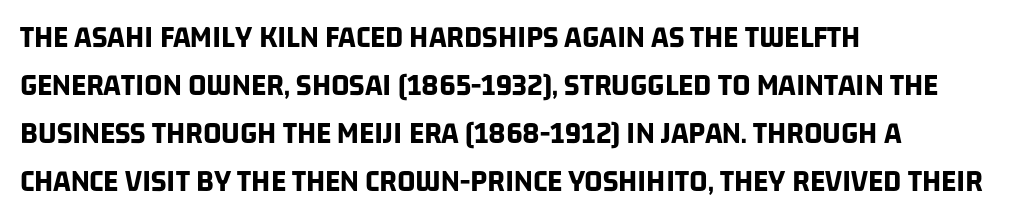
The image shows 32 px bold, condensed sans-serif type; set left-aligned, normal line spacing (1.5x), normal letter spacing, not underlined; low stroke contrast and a large x-height.
